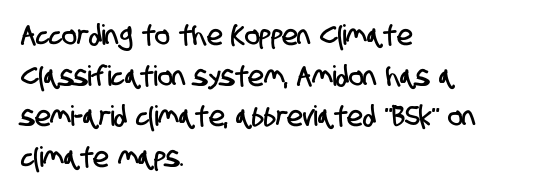
The image shows 28 px condensed sans-serif type; set left-aligned, normal line spacing (1.45x), normal letter spacing, not underlined; low stroke contrast and a large x-height.
